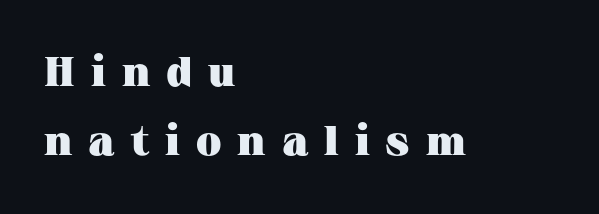
{"serif": "yes", "italic": "no", "bold": "yes", "weight": "heavy", "width": "wide", "stroke_contrast": "medium", "x_height": "medium", "monospaced": "no", "underline": "no", "align": "left", "line_spacing": "normal", "line_spacing_ratio": 1.69, "letter_spacing": "wide", "letter_spacing_em": 0.39, "glyph_px": 41}
